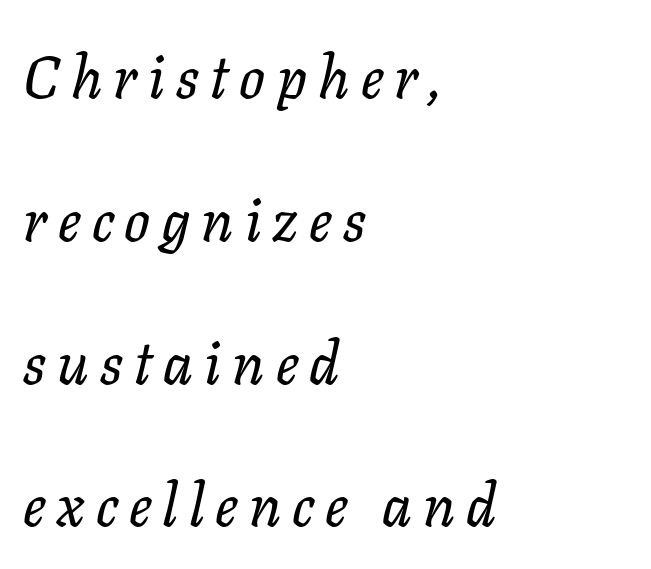
Q: Is the text italic (slanted)? A: Yes, it leans right by about 11 degrees.
Q: Is the typeface a serif or a sans-serif typeface? A: Serif.
Q: Is the text underlined? A: No.
Q: How is the paragraph aligned? A: Left-aligned.
Q: Is the spacing between lines tight, normal or loose? A: Loose.
Q: Width (condensed, normal, or wide)? A: Normal.
Q: Stroke contrast? A: Low.
Q: x-height? A: Medium.
Q: Monospaced? A: No.
